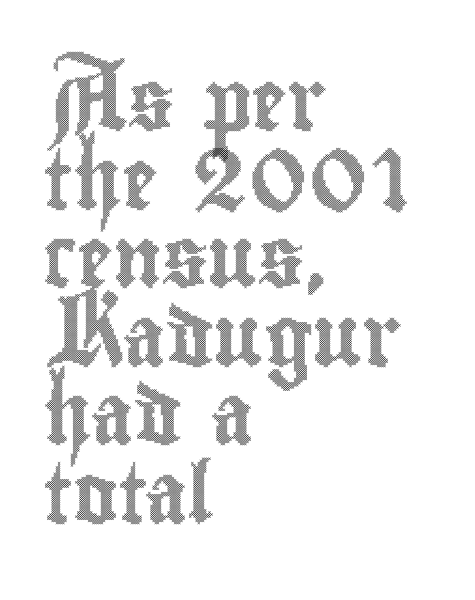
Q: Is the text italic (slanted)? A: No, it is upright.
Q: Is the text underlined? A: No.
Q: How is the paragraph aligned? A: Left-aligned.
Q: Is the spacing between letters normal or unusually wide? A: Normal.
Q: Is the spacing between lines tight, normal or loose? A: Normal.
Q: Width (condensed, normal, or wide)? A: Condensed.
Q: x-height? A: Small.
Q: Monospaced? A: No.
